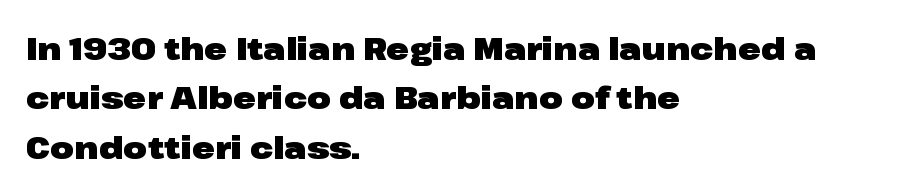
Q: Is the text bold? A: Yes.
Q: Is the text italic (slanted)? A: No, it is upright.
Q: Is the typeface a serif or a sans-serif typeface? A: Sans-serif.
Q: Is the text underlined? A: No.
Q: How is the paragraph aligned? A: Left-aligned.
Q: Is the spacing between letters normal or unusually wide? A: Normal.
Q: Is the spacing between lines tight, normal or loose? A: Normal.
Q: Width (condensed, normal, or wide)? A: Wide.
Q: Stroke contrast? A: Low.
Q: x-height? A: Medium.
Q: Monospaced? A: No.
